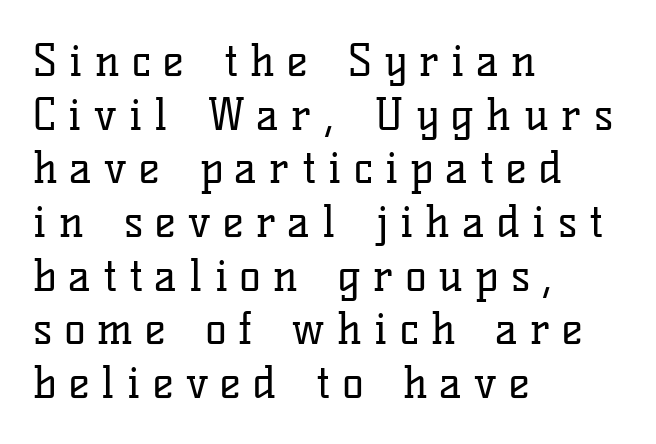
Q: Is the text bold? A: No.
Q: Is the text italic (slanted)? A: No, it is upright.
Q: Is the typeface a serif or a sans-serif typeface? A: Serif.
Q: Is the text underlined? A: No.
Q: How is the paragraph aligned? A: Left-aligned.
Q: Is the spacing between letters normal or unusually wide? A: Unusually wide.
Q: Width (condensed, normal, or wide)? A: Normal.
Q: Stroke contrast? A: Low.
Q: x-height? A: Medium.
Q: Monospaced? A: No.
